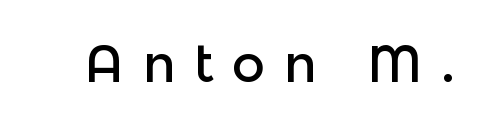
Q: Is the text italic (slanted)? A: No, it is upright.
Q: Is the typeface a serif or a sans-serif typeface? A: Sans-serif.
Q: Is the text underlined? A: No.
Q: Is the spacing between letters normal or unusually wide? A: Unusually wide.
Q: Width (condensed, normal, or wide)? A: Normal.
Q: x-height? A: Medium.
Q: Monospaced? A: No.
